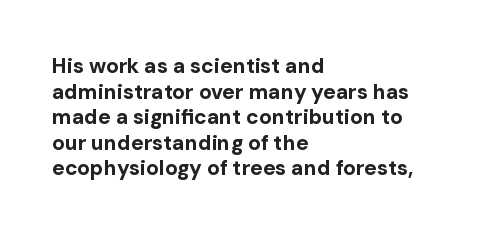
The image shows 21 px bold type, upright; set left-aligned, line spacing 1.22x, normal letter spacing, not underlined.
